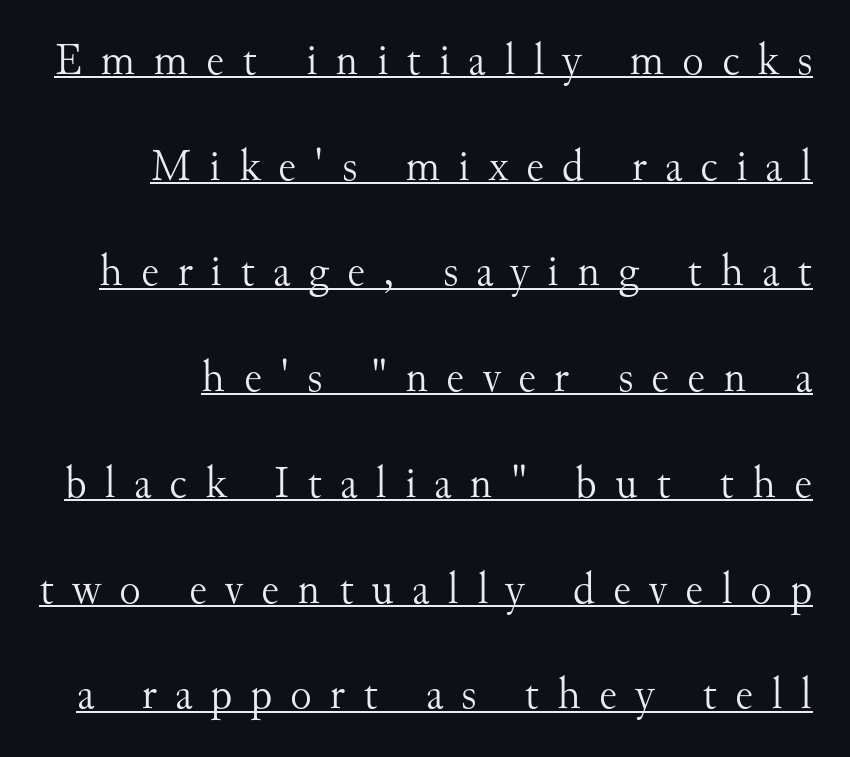
The image shows 45 px light serif type, upright; set loose line spacing (2.35x), unusually wide letter spacing (+0.4 em), underlined; medium stroke contrast and a small x-height.
